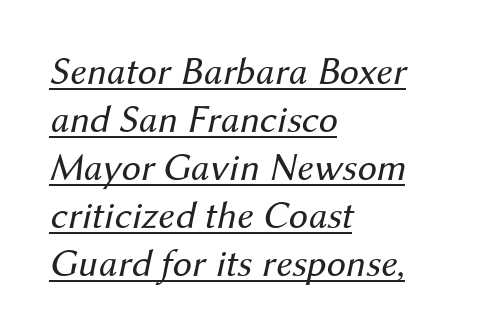
The image shows 39 px regular-weight type, italic (leaning right); set left-aligned, line spacing 1.23x, normal letter spacing, underlined; medium stroke contrast and a medium x-height.
